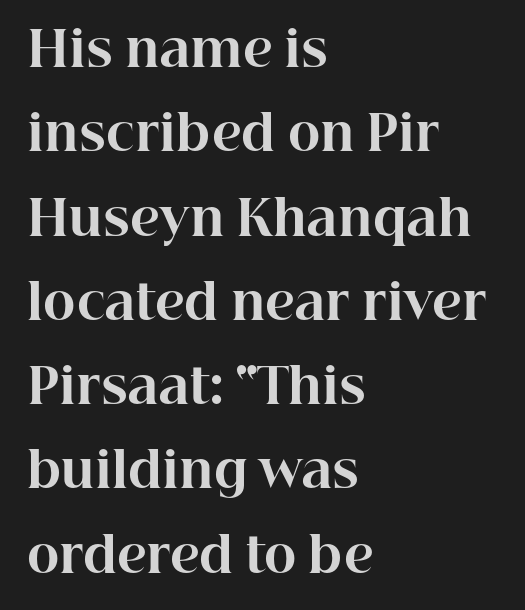
The typesetter chose a ragged-right arrangement here. Plain, unruled lines of type. Unlike a clean sans, this face finishes its strokes with serifs. A typesetter would call this zero additional tracking.
